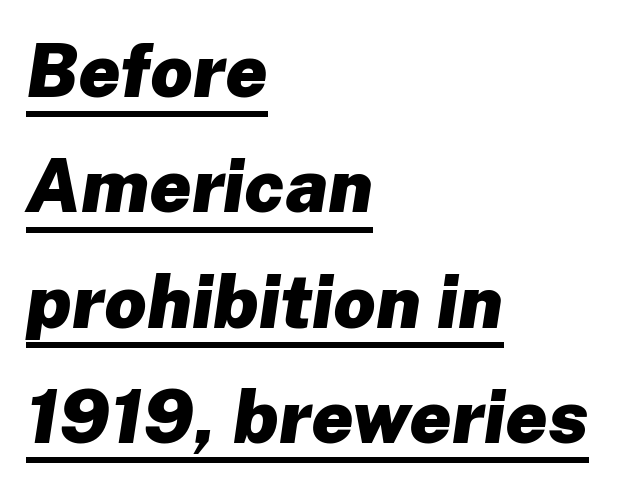
The image shows 74 px heavy type, italic (leaning right); set left-aligned, normal line spacing (1.56x), normal letter spacing, underlined; low stroke contrast and a medium x-height.
